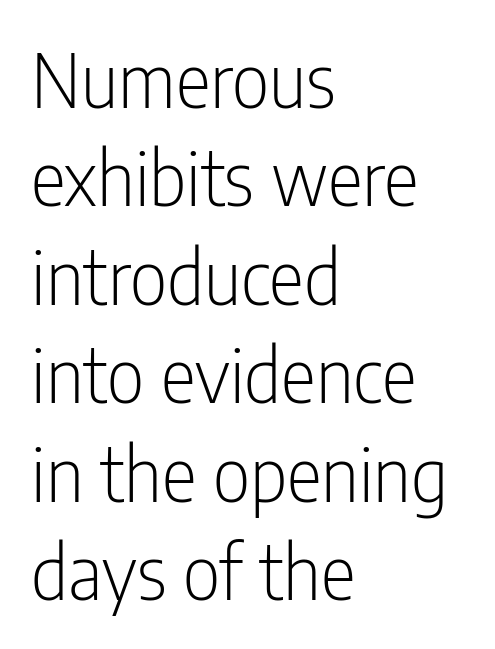
A typesetter would call this leading conventional body-copy spacing. The face looks like a standard text weight, possibly lighter. Nothing unusual about the tracking: characters are spaced as the font intends. Honestly, there is no underline to notice here at all. The type sits square on the baseline with zero lean.
